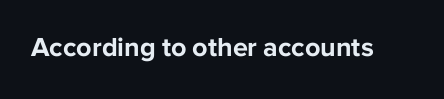
The image shows 27 px bold type, upright; set normal letter spacing, not underlined.
